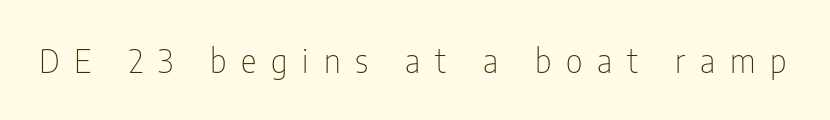
The image shows 33 px thin, condensed sans-serif type, upright; set unusually wide letter spacing (+0.45 em), not underlined; low stroke contrast and a medium x-height.
